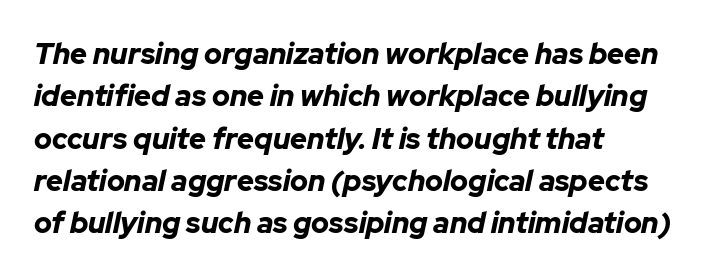
Looks like regular typesetting: each glyph gets only the width it needs. Compared with a centered layout, this one pins lines to the left instead. The rendering uses a bold face; every stroke is thick and dark. The tracking reads as untouched default to a designer's eye. A normal amount of white space separates one row of letters from the next. The zone under the glyphs is completely vacant.
